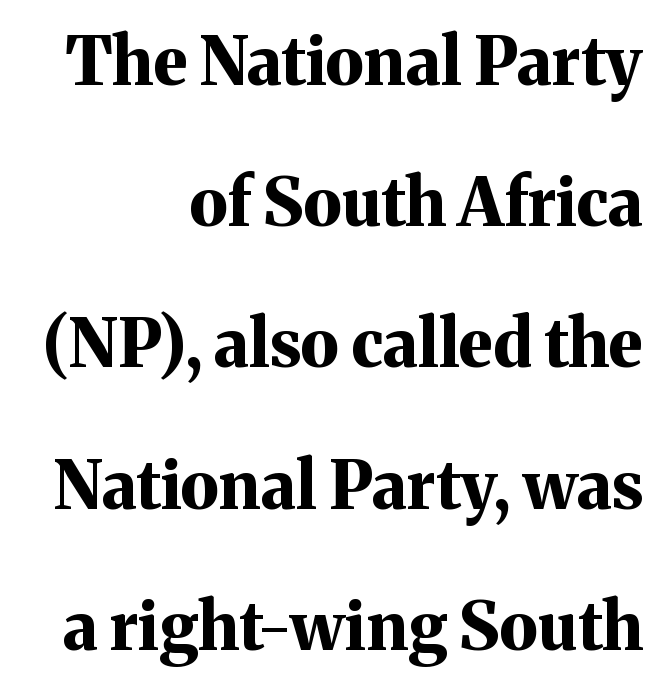
The image shows 66 px bold serif type, upright; set right-aligned, loose line spacing (2.14x), normal letter spacing, not underlined; medium stroke contrast and a medium x-height.
